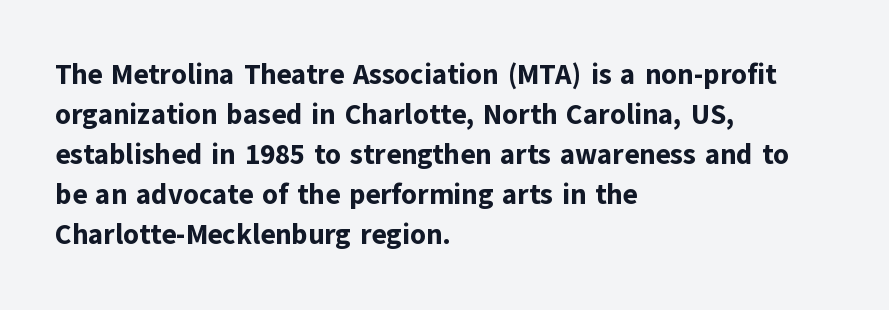
The space beneath each line is pristine and unruled. Layout note: lines flush left. How would I describe the line gaps? Plain and ordinary. The letters advance in unequal steps, a hallmark of proportional type. Is the type bold? Yes — the strokes are clearly thick and heavy.
